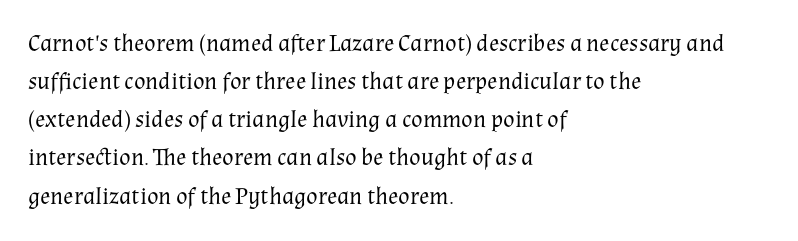
The image shows 24 px text type, upright; set left-aligned, normal line spacing (1.59x), normal letter spacing, not underlined.
